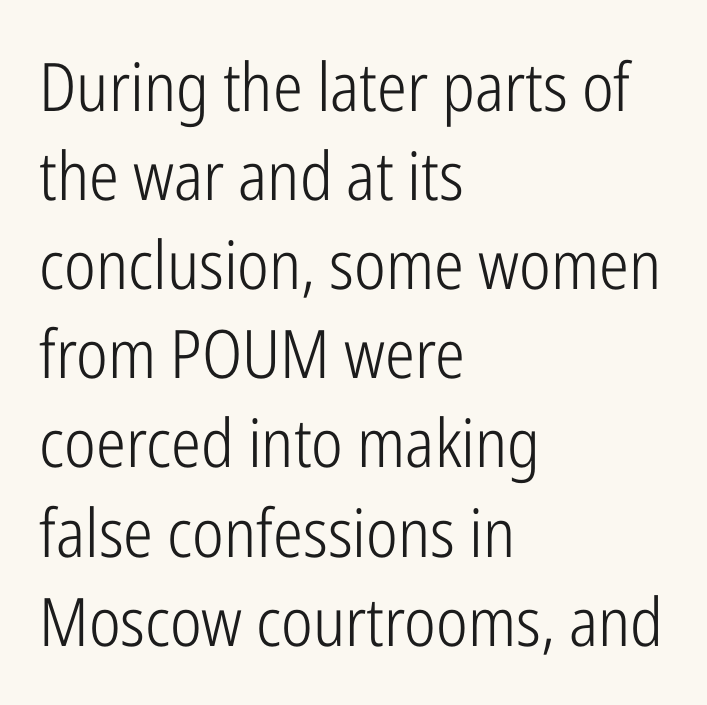
The image shows 67 px light, condensed sans-serif type, upright; set left-aligned, normal line spacing (1.33x), normal letter spacing, not underlined; low stroke contrast and a medium x-height.
